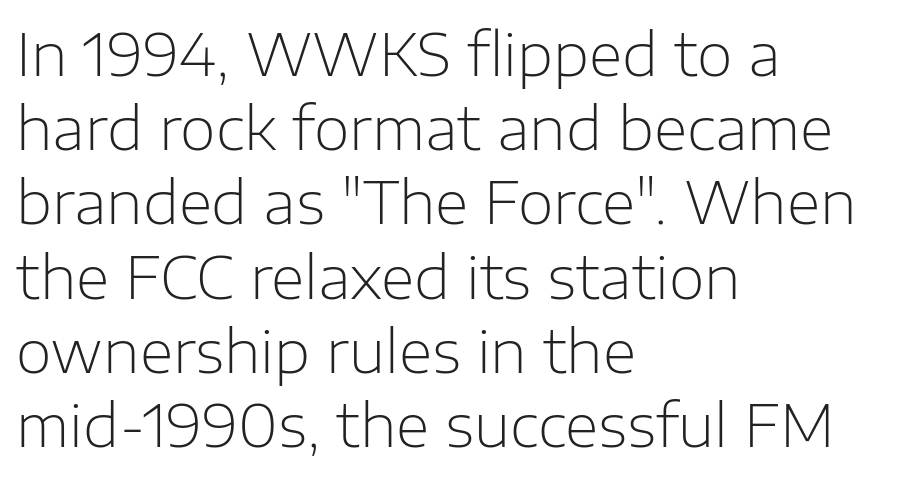
Q: Is the text bold? A: No.
Q: Is the text italic (slanted)? A: No, it is upright.
Q: Is the typeface a serif or a sans-serif typeface? A: Sans-serif.
Q: Is the text underlined? A: No.
Q: How is the paragraph aligned? A: Left-aligned.
Q: Is the spacing between letters normal or unusually wide? A: Normal.
Q: Is the spacing between lines tight, normal or loose? A: Normal.
Q: Width (condensed, normal, or wide)? A: Normal.
Q: Stroke contrast? A: Low.
Q: x-height? A: Medium.
Q: Monospaced? A: No.
